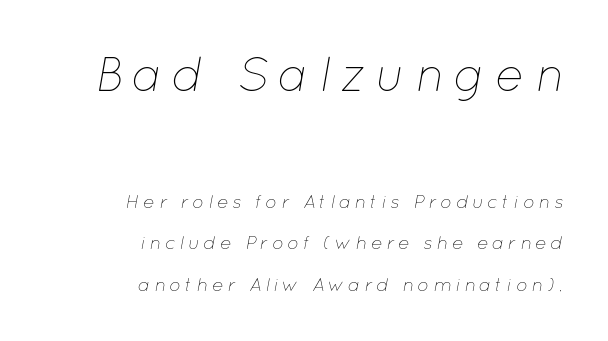
{"italic": "yes", "lean": "right", "slant_degrees": 12, "bold": "no", "weight": "thin", "width": "normal", "stroke_contrast": "low", "x_height": "medium", "monospaced": "no", "underline": "no", "align": "right", "line_spacing": "loose", "line_spacing_ratio": 2.19, "letter_spacing": "wide", "letter_spacing_em": 0.2, "larger_block": "first", "size_ratio": 2.53, "glyph_px": 48}
